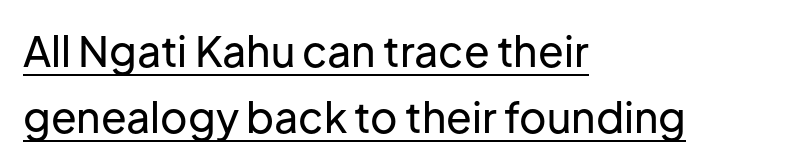
{"serif": "no", "italic": "no", "width": "normal", "stroke_contrast": "low", "x_height": "medium", "monospaced": "no", "underline": "yes", "align": "left", "line_spacing": "normal", "line_spacing_ratio": 1.58, "letter_spacing": "normal", "letter_spacing_em": 0.0, "glyph_px": 42}
